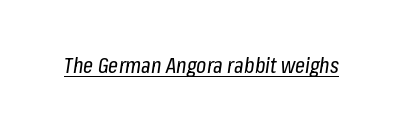
{"italic": "yes", "lean": "right", "slant_degrees": 8, "bold": "no", "underline": "yes", "letter_spacing": "normal", "letter_spacing_em": 0.0, "glyph_px": 22}
